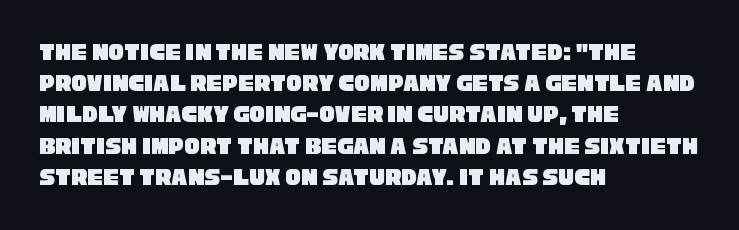
The passage is arranged the way most books set body copy — flush left. A clean baseline with only descenders dipping below it. Honestly, the letter spacing is just normal — you wouldn't notice it.
